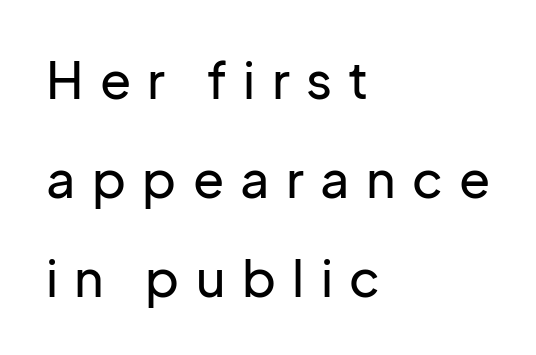
The image shows 51 px sans-serif type, upright; set left-aligned, loose line spacing (1.94x), unusually wide letter spacing (+0.32 em), not underlined; low stroke contrast and a medium x-height.
